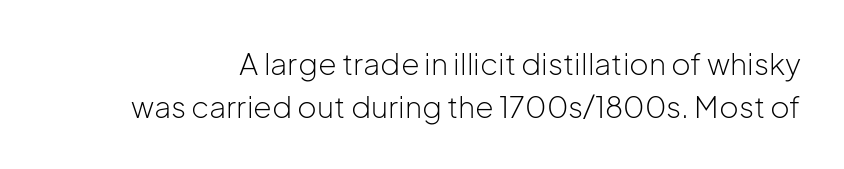
{"serif": "no", "italic": "no", "bold": "no", "weight": "light", "width": "normal", "stroke_contrast": "low", "x_height": "medium", "monospaced": "no", "underline": "no", "line_spacing": "normal", "line_spacing_ratio": 1.45, "letter_spacing": "normal", "letter_spacing_em": 0.0, "glyph_px": 30}
